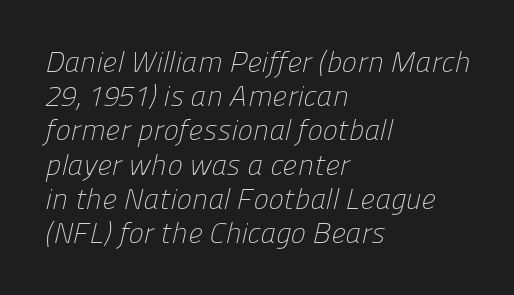
Q: Is the text bold? A: No.
Q: Is the typeface a serif or a sans-serif typeface? A: Sans-serif.
Q: Is the text underlined? A: No.
Q: How is the paragraph aligned? A: Left-aligned.
Q: Is the spacing between letters normal or unusually wide? A: Normal.
Q: Width (condensed, normal, or wide)? A: Normal.
Q: Stroke contrast? A: Low.
Q: x-height? A: Medium.
Q: Monospaced? A: No.
